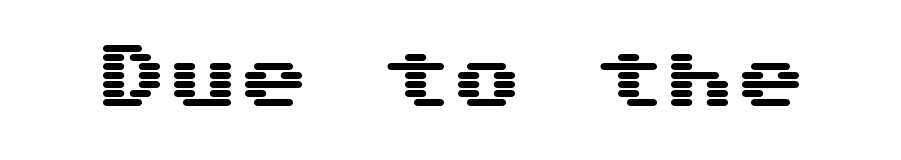
The image shows 71 px wide sans-serif type, upright; set normal letter spacing, not underlined; medium stroke contrast and a medium x-height.
